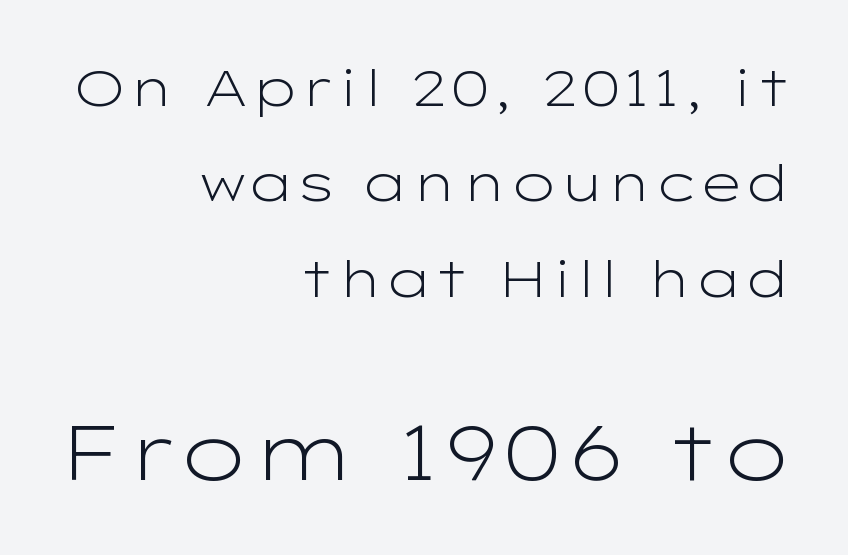
If you drew a line through each stem, it would be perfectly vertical. The area under the type is left untouched. Notice how the passage keeps a crisp vertical edge on the right only. Whoever set this made the second block the dominant, larger element.
